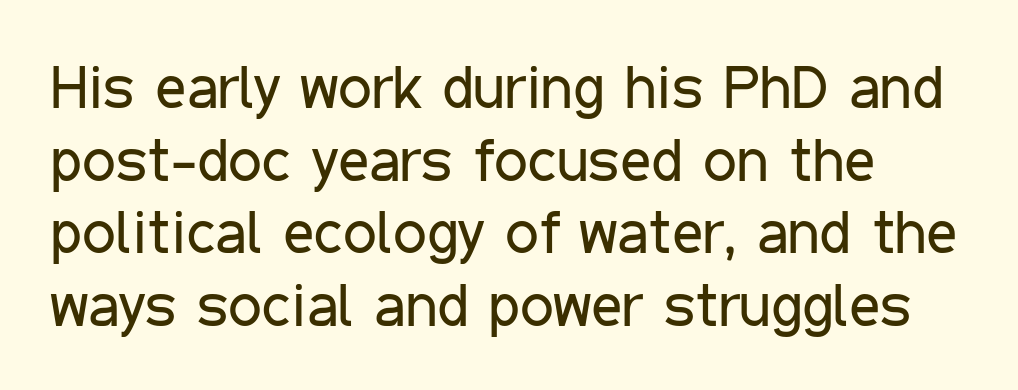
Here the designer chose a conventional face with non-uniform glyph widths. The letters stand straight up with perfectly vertical stems. This rendering employs a face without finishing strokes, i.e., a sans-serif. Letters have the restrained weight of plain body copy at most.
